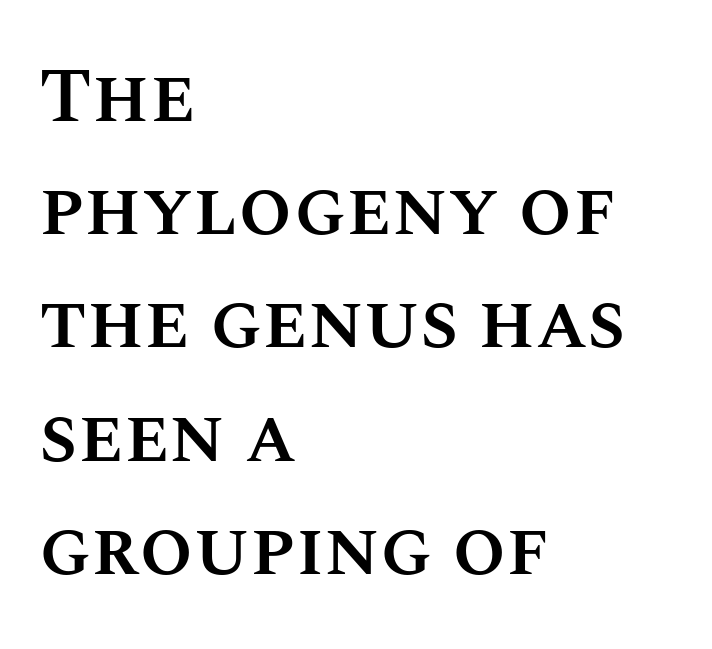
You could not count columns in this text — the font is proportionally spaced. The line-height multiplier appears to be the usual default. The foot of each line stays bare and open. Observe the ordinary spacing: letters are neighbours, not strangers. A classic flush-left, rag-right setting is used for this passage.
